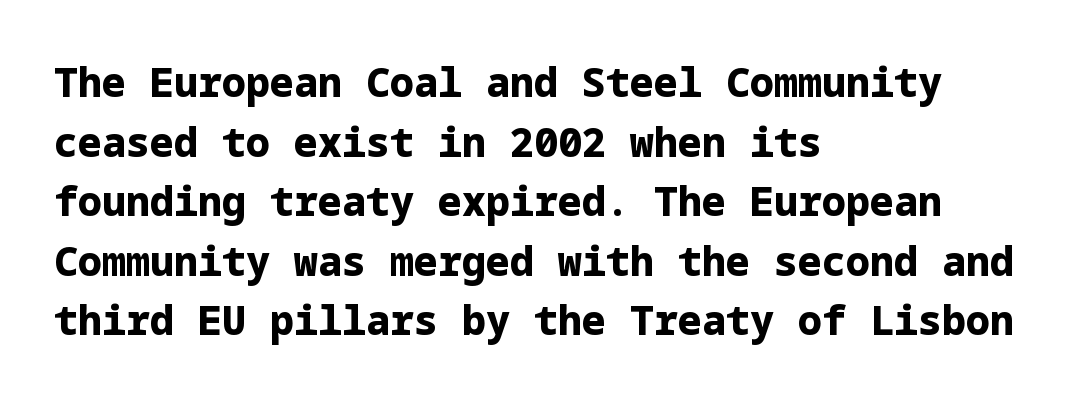
Q: Is the text bold? A: Yes.
Q: Is the text italic (slanted)? A: No, it is upright.
Q: Is the typeface a serif or a sans-serif typeface? A: Sans-serif.
Q: Is the text underlined? A: No.
Q: How is the paragraph aligned? A: Left-aligned.
Q: Is the spacing between letters normal or unusually wide? A: Normal.
Q: Is the spacing between lines tight, normal or loose? A: Normal.
Q: Width (condensed, normal, or wide)? A: Normal.
Q: Stroke contrast? A: Low.
Q: x-height? A: Medium.
